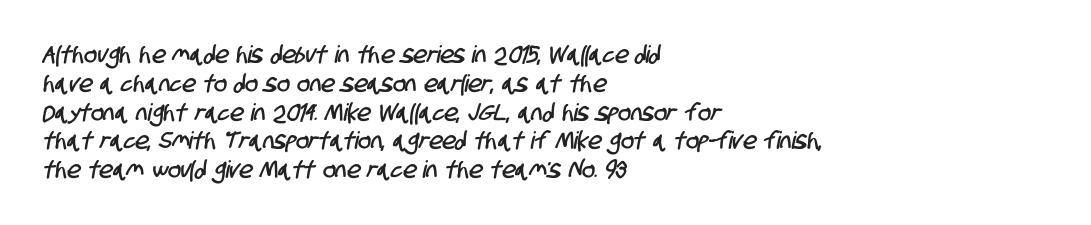
The image shows 24 px text type; set left-aligned, line spacing 1.2x, normal letter spacing, not underlined.
